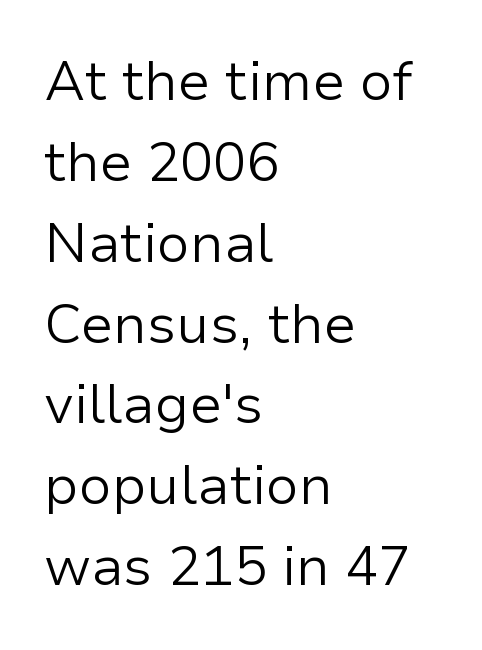
Q: Is the text bold? A: No.
Q: Is the text italic (slanted)? A: No, it is upright.
Q: Is the typeface a serif or a sans-serif typeface? A: Sans-serif.
Q: Is the text underlined? A: No.
Q: How is the paragraph aligned? A: Left-aligned.
Q: Is the spacing between letters normal or unusually wide? A: Normal.
Q: Is the spacing between lines tight, normal or loose? A: Normal.
Q: Width (condensed, normal, or wide)? A: Normal.
Q: Stroke contrast? A: Low.
Q: x-height? A: Medium.
Q: Monospaced? A: No.
